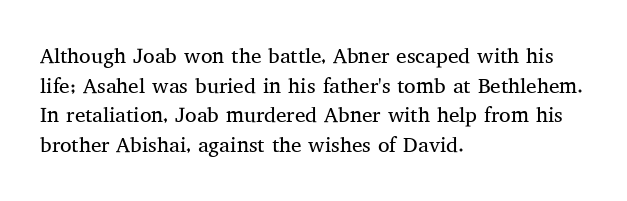
Q: Is the text bold? A: No.
Q: Is the text italic (slanted)? A: No, it is upright.
Q: Is the text underlined? A: No.
Q: How is the paragraph aligned? A: Left-aligned.
Q: Is the spacing between letters normal or unusually wide? A: Normal.
Q: Is the spacing between lines tight, normal or loose? A: Normal.
